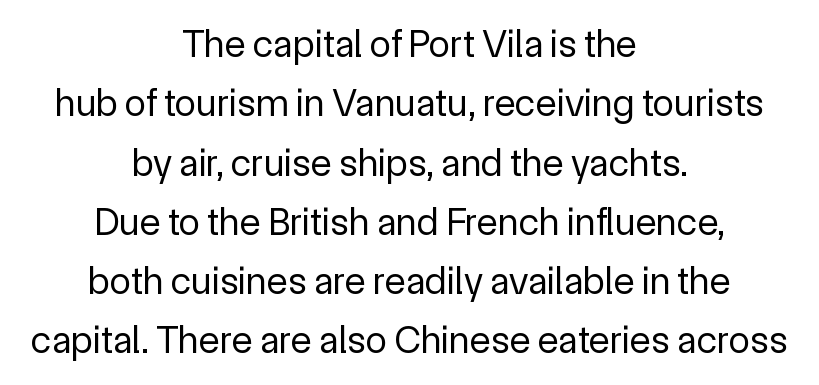
{"serif": "no", "italic": "no", "bold": "no", "weight": "regular", "width": "normal", "x_height": "medium", "monospaced": "no", "underline": "no", "align": "center", "line_spacing": "normal", "line_spacing_ratio": 1.52, "letter_spacing": "normal", "letter_spacing_em": 0.0, "glyph_px": 39}
